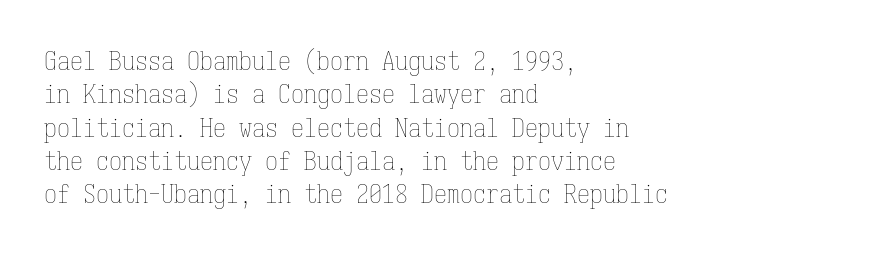
{"italic": "no", "bold": "no", "underline": "no", "align": "left", "line_spacing": "normal", "line_spacing_ratio": 1.28, "letter_spacing": "normal", "letter_spacing_em": 0.0, "glyph_px": 26}
